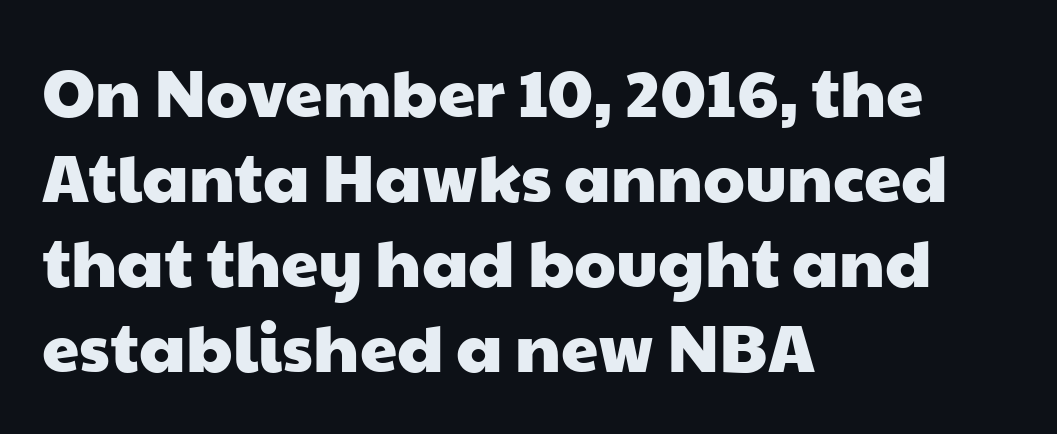
The glyphs in this specimen are sans serif. The tracking reads as untouched default to a designer's eye. Notice how the passage keeps a crisp vertical edge on the left only. A typesetter would call this proportional, since set widths differ per character.
